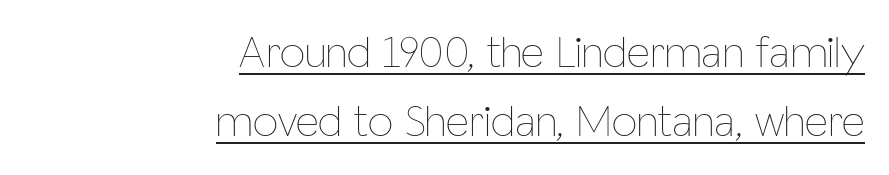
The image shows 45 px thin, condensed type, upright; set right-aligned, normal line spacing (1.54x), normal letter spacing, underlined; low stroke contrast and a medium x-height.
